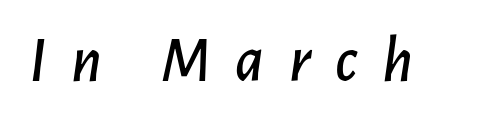
The image shows 65 px text type, italic (leaning right); set unusually wide letter spacing (+0.38 em), not underlined; low stroke contrast and a medium x-height.
